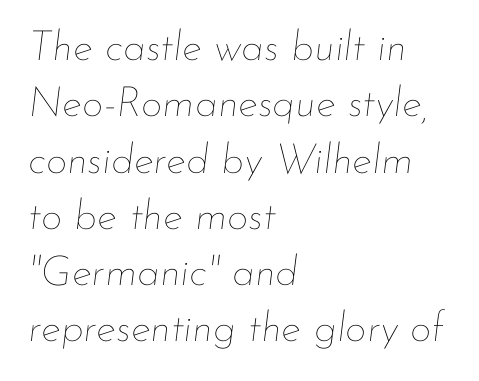
{"italic": "yes", "lean": "right", "slant_degrees": 7, "bold": "no", "weight": "thin", "width": "normal", "stroke_contrast": "low", "x_height": "small", "monospaced": "no", "underline": "no", "align": "left", "line_spacing": "normal", "line_spacing_ratio": 1.34, "letter_spacing": "normal", "letter_spacing_em": 0.0, "glyph_px": 42}
